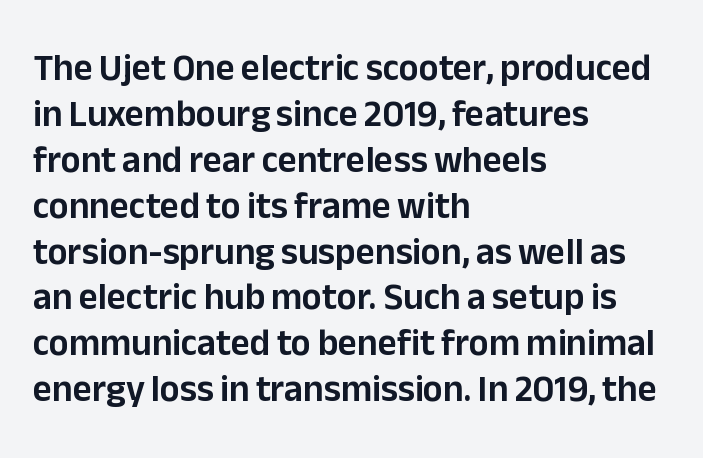
The image shows 37 px sans-serif type, upright; set left-aligned, line spacing 1.24x, normal letter spacing, not underlined; low stroke contrast and a medium x-height.
